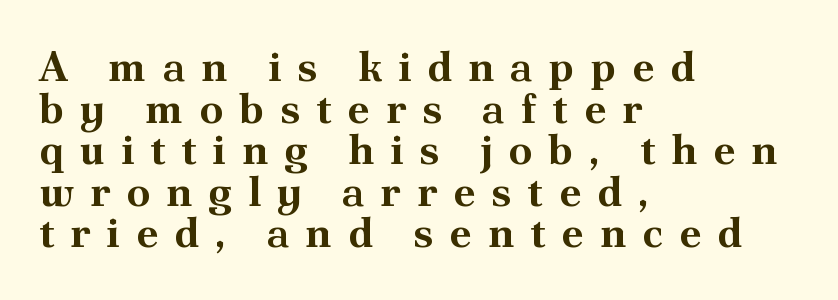
The image shows 42 px bold serif type, upright; set left-aligned, tight line spacing (0.99x), unusually wide letter spacing (+0.38 em), not underlined; medium stroke contrast and a small x-height.
